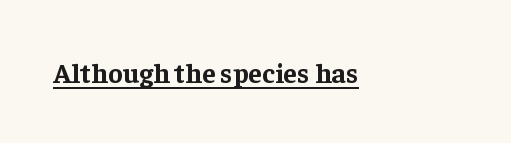
The image shows 28 px bold serif type, upright; set normal letter spacing, underlined; low stroke contrast and a medium x-height.
